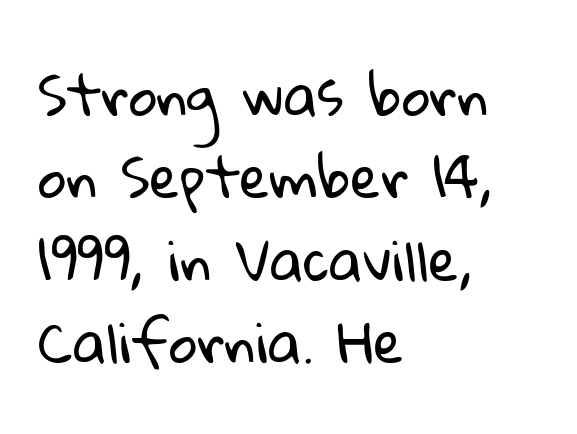
{"serif": "no", "bold": "no", "weight": "regular", "width": "normal", "stroke_contrast": "low", "x_height": "medium", "monospaced": "no", "underline": "no", "align": "left", "line_spacing": "normal", "line_spacing_ratio": 1.5, "letter_spacing": "normal", "letter_spacing_em": 0.0, "glyph_px": 55}
